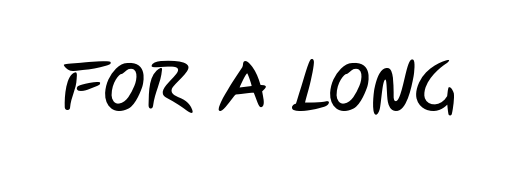
Q: Is the typeface a serif or a sans-serif typeface? A: Sans-serif.
Q: Is the text underlined? A: No.
Q: Is the spacing between letters normal or unusually wide? A: Normal.
Q: Width (condensed, normal, or wide)? A: Condensed.
Q: Stroke contrast? A: Low.
Q: x-height? A: Large.
Q: Monospaced? A: No.
